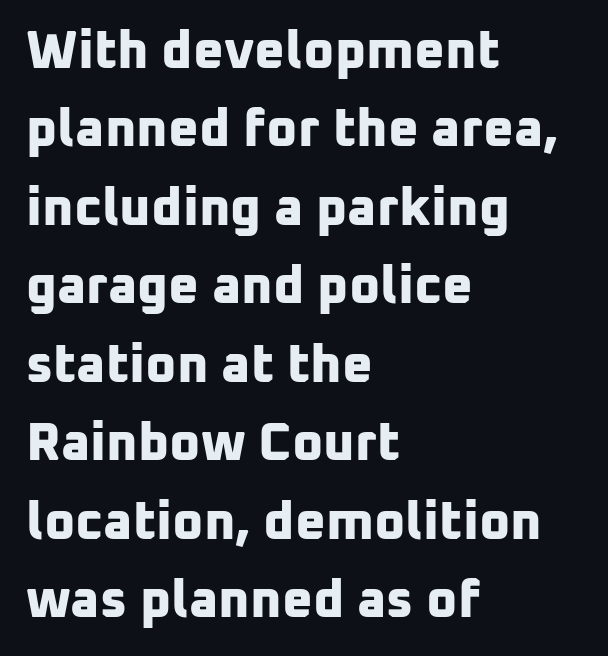
You could not count columns in this text — the font is proportionally spaced. Letters rest on an invisible, unmarked baseline. These lines sit exactly where default settings would place them. The strokes are fattened all the way to bold.
